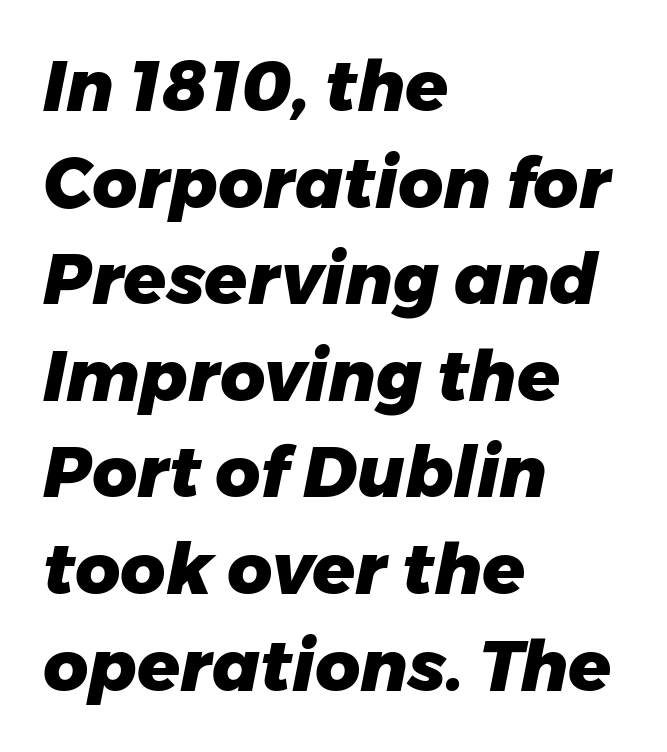
The image shows 70 px heavy type, italic (leaning right); set left-aligned, normal line spacing (1.38x), normal letter spacing, not underlined; low stroke contrast and a medium x-height.
